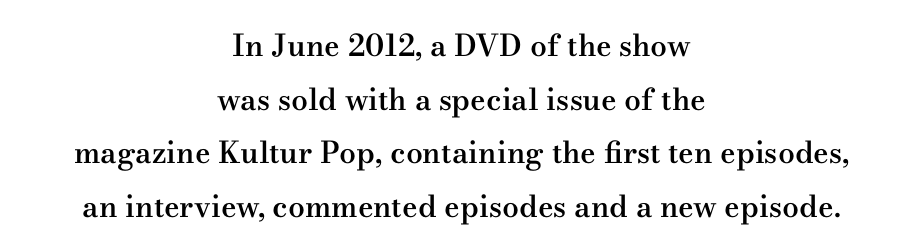
{"serif": "yes", "italic": "no", "bold": "semi", "weight": "semibold", "width": "wide", "stroke_contrast": "medium", "x_height": "small", "monospaced": "no", "underline": "no", "align": "center", "line_spacing_ratio": 1.79, "letter_spacing": "normal", "letter_spacing_em": 0.0, "glyph_px": 30}
